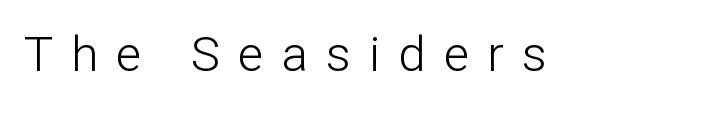
The image shows 49 px light sans-serif type, upright; set unusually wide letter spacing (+0.37 em), not underlined; low stroke contrast and a medium x-height.
